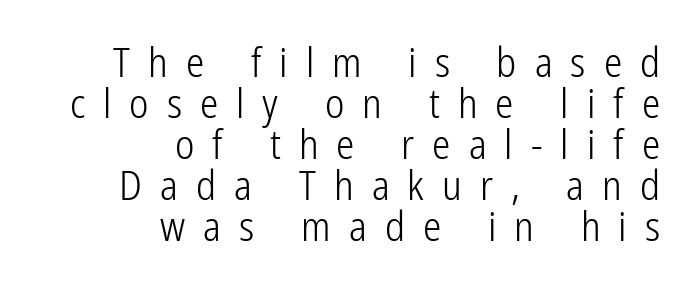
The image shows 41 px light, condensed sans-serif type, upright; set right-aligned, tight line spacing (1.0x), unusually wide letter spacing (+0.44 em), not underlined; low stroke contrast and a medium x-height.
